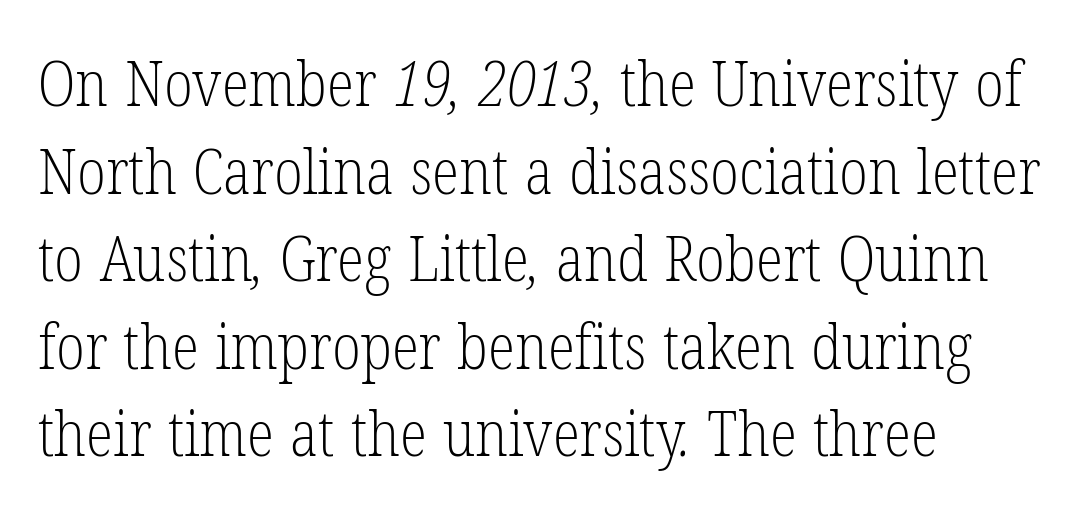
Q: Is the text bold? A: No.
Q: Is the typeface a serif or a sans-serif typeface? A: Serif.
Q: Is the text underlined? A: No.
Q: How is the paragraph aligned? A: Left-aligned.
Q: Is the spacing between letters normal or unusually wide? A: Normal.
Q: Is the spacing between lines tight, normal or loose? A: Normal.
Q: Width (condensed, normal, or wide)? A: Condensed.
Q: Stroke contrast? A: Low.
Q: x-height? A: Medium.
Q: Monospaced? A: No.
